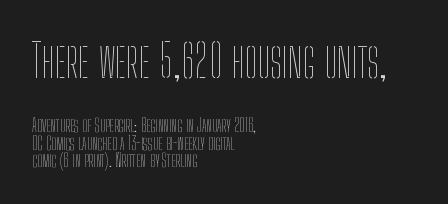
Is there much room between lines? No — they nearly touch. The passage shown is not bold in any degree. Proportional: the letters do not fall into vertical columns. The gap between lines stays unmarked. Of the two passages, the one on top uses the larger point size.
